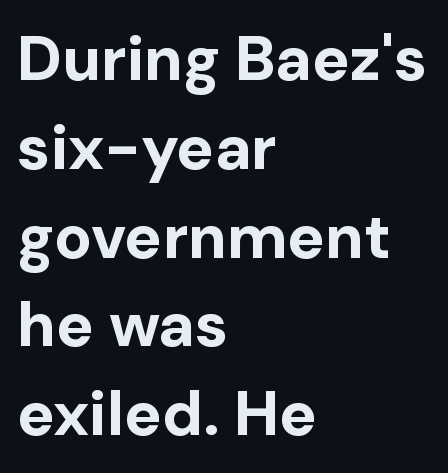
Q: Is the text bold? A: Yes.
Q: Is the text italic (slanted)? A: No, it is upright.
Q: Is the typeface a serif or a sans-serif typeface? A: Sans-serif.
Q: Is the text underlined? A: No.
Q: How is the paragraph aligned? A: Left-aligned.
Q: Is the spacing between letters normal or unusually wide? A: Normal.
Q: Is the spacing between lines tight, normal or loose? A: Normal.
Q: Width (condensed, normal, or wide)? A: Normal.
Q: Stroke contrast? A: Low.
Q: x-height? A: Medium.
Q: Monospaced? A: No.
